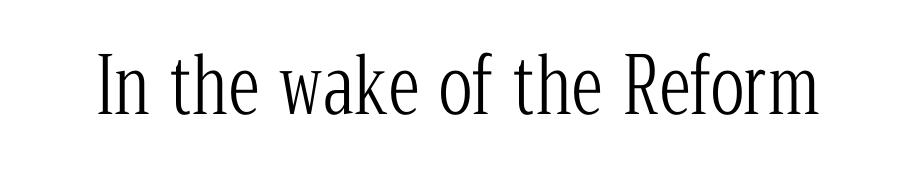
The image shows 78 px light, condensed serif type, upright; set normal letter spacing, not underlined; low stroke contrast and a medium x-height.
